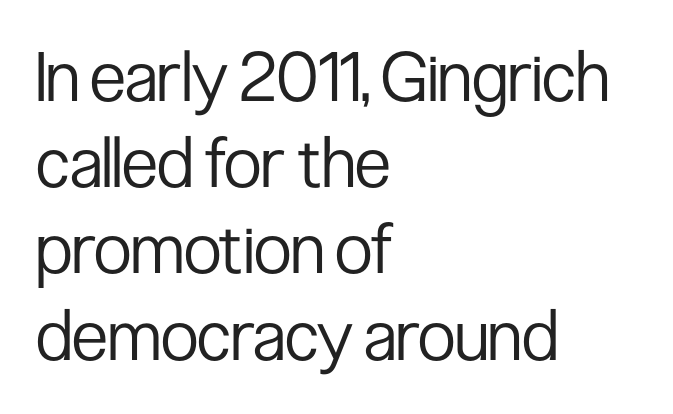
Q: Is the text bold? A: No.
Q: Is the text italic (slanted)? A: No, it is upright.
Q: Is the typeface a serif or a sans-serif typeface? A: Sans-serif.
Q: Is the text underlined? A: No.
Q: How is the paragraph aligned? A: Left-aligned.
Q: Is the spacing between letters normal or unusually wide? A: Normal.
Q: Is the spacing between lines tight, normal or loose? A: Normal.
Q: Width (condensed, normal, or wide)? A: Condensed.
Q: Stroke contrast? A: Low.
Q: x-height? A: Medium.
Q: Monospaced? A: No.
